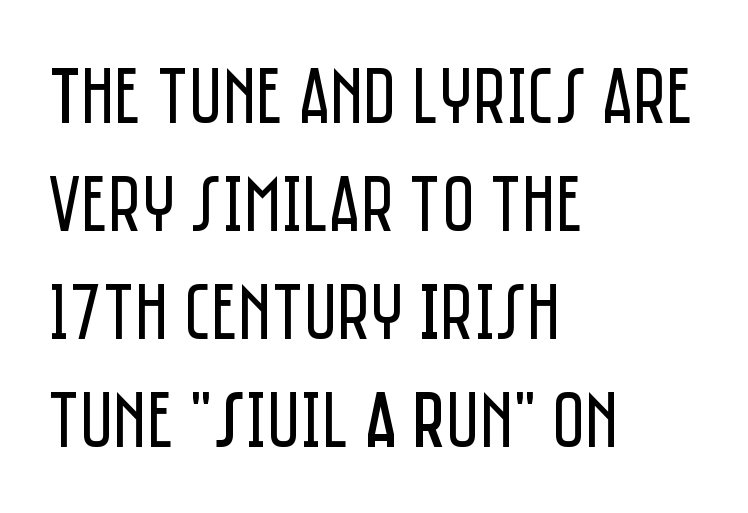
Quick note: interline space is typical. Are there feet on the stems? There aren't — it's a sans. Note the varied advance widths — an 'i' is clearly narrower than an 'm'. Heft: none added — not bold.
